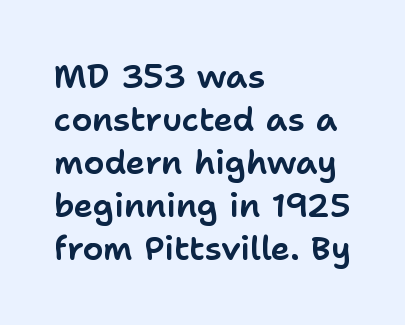
Think of a printed novel: that variable character pitch is what you see here. How would I describe the line gaps? Plain and ordinary. A typesetter would mark this as roman, not italic. Nope, no serifs anywhere on these letters.
